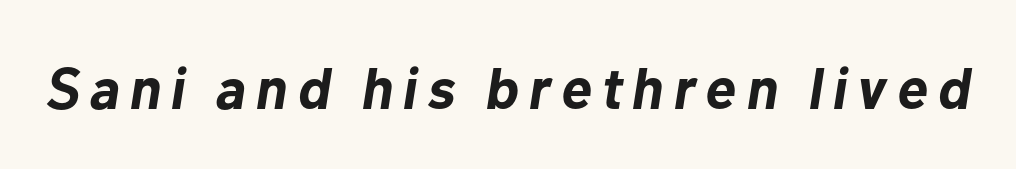
{"italic": "yes", "lean": "right", "slant_degrees": 10, "bold": "yes", "weight": "bold", "width": "normal", "stroke_contrast": "low", "x_height": "medium", "monospaced": "no", "underline": "no", "glyph_px": 58}
